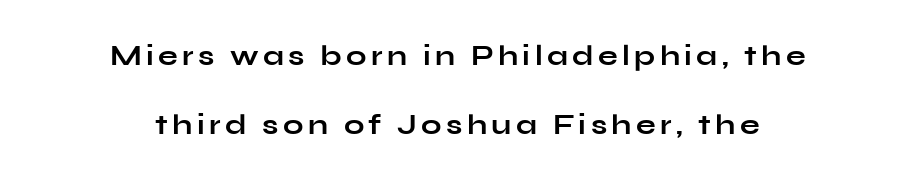
The image shows 29 px bold, wide sans-serif type, upright; set centered, loose line spacing (2.37x), not underlined; low stroke contrast and a medium x-height.
